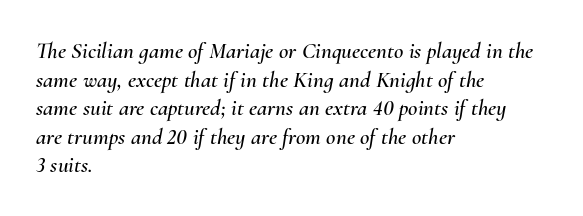
Words float on clear page, feet unadorned. The paragraph has a hard left edge and a soft right edge. Observe the ordinary spacing: letters are neighbours, not strangers. Characters are canted at an angle relative to the baseline's perpendicular.
